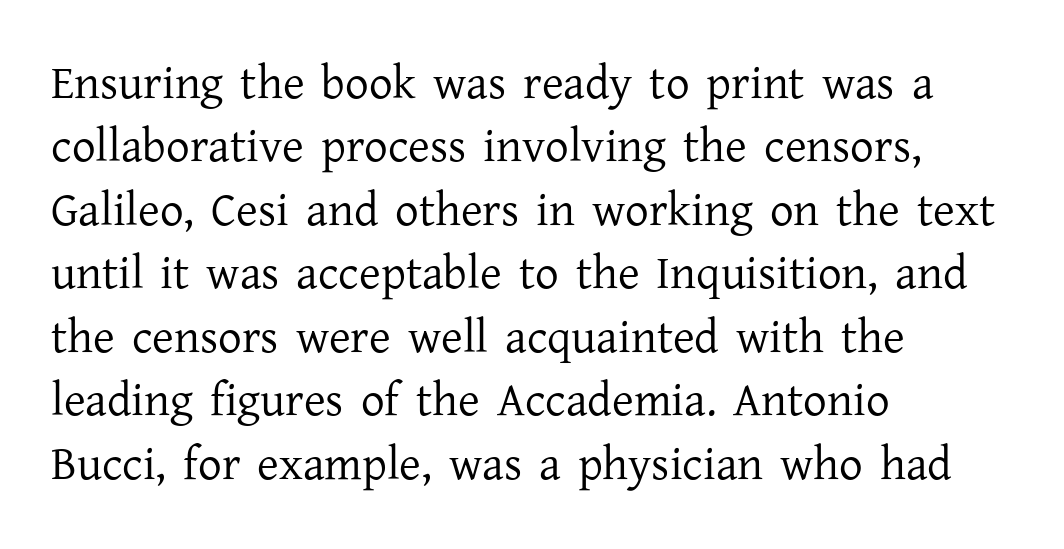
Q: Is the text bold? A: No.
Q: Is the text italic (slanted)? A: No, it is upright.
Q: Is the typeface a serif or a sans-serif typeface? A: Serif.
Q: Is the text underlined? A: No.
Q: How is the paragraph aligned? A: Left-aligned.
Q: Is the spacing between letters normal or unusually wide? A: Normal.
Q: Is the spacing between lines tight, normal or loose? A: Normal.
Q: Width (condensed, normal, or wide)? A: Normal.
Q: Stroke contrast? A: Low.
Q: x-height? A: Medium.
Q: Monospaced? A: No.
